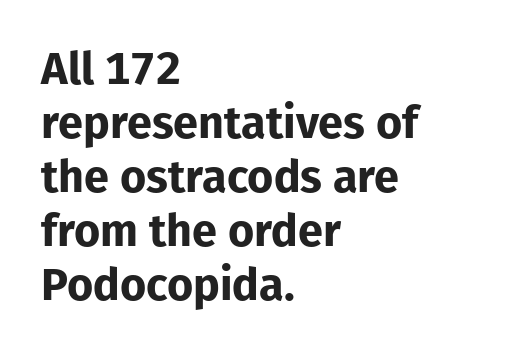
The image shows 45 px bold sans-serif type, upright; set left-aligned, line spacing 1.2x, normal letter spacing, not underlined; low stroke contrast and a medium x-height.
